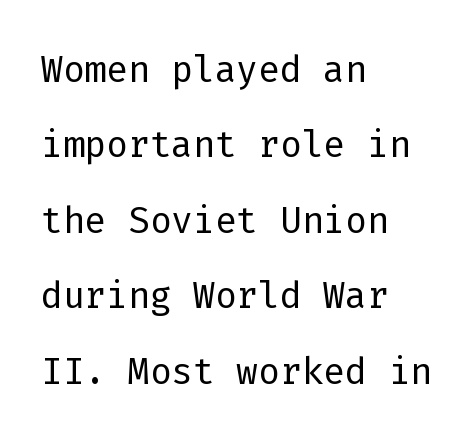
{"serif": "no", "italic": "no", "bold": "no", "weight": "light", "width": "normal", "stroke_contrast": "low", "x_height": "medium", "monospaced": "yes", "underline": "no", "align": "left", "line_spacing": "normal", "line_spacing_ratio": 1.48, "letter_spacing": "normal", "letter_spacing_em": 0.0, "glyph_px": 51}
